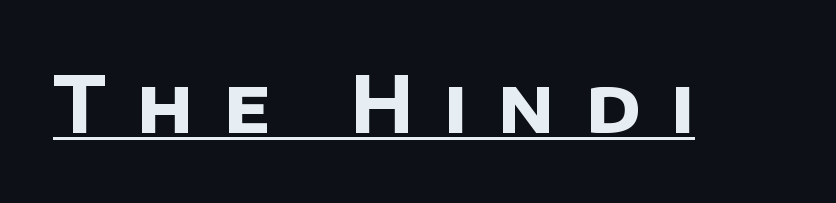
The image shows 77 px bold sans-serif type; set unusually wide letter spacing (+0.39 em), underlined; low stroke contrast and a large x-height.
